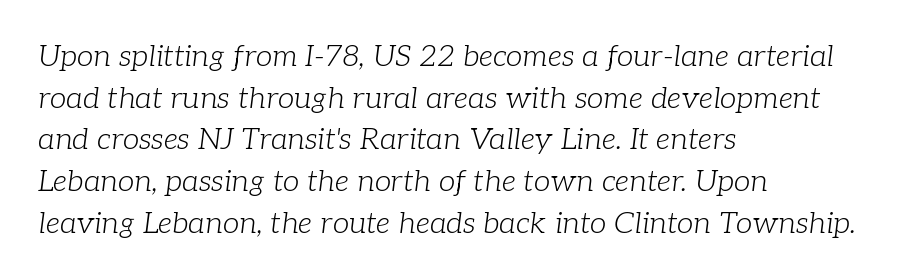
Q: Is the text bold? A: No.
Q: Is the text italic (slanted)? A: Yes, it leans right by about 7 degrees.
Q: Is the typeface a serif or a sans-serif typeface? A: Serif.
Q: Is the text underlined? A: No.
Q: How is the paragraph aligned? A: Left-aligned.
Q: Is the spacing between letters normal or unusually wide? A: Normal.
Q: Is the spacing between lines tight, normal or loose? A: Normal.
Q: Width (condensed, normal, or wide)? A: Normal.
Q: Stroke contrast? A: Low.
Q: x-height? A: Medium.
Q: Monospaced? A: No.
